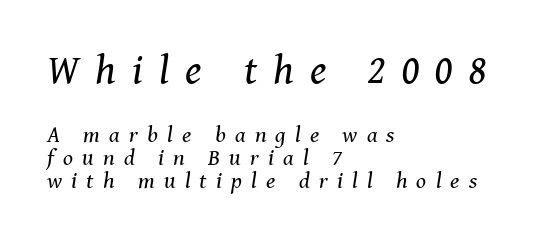
{"serif": "yes", "italic": "yes", "lean": "right", "slant_degrees": 8, "bold": "no", "weight": "regular", "width": "normal", "stroke_contrast": "medium", "x_height": "medium", "monospaced": "no", "underline": "no", "align": "left", "line_spacing": "tight", "line_spacing_ratio": 1.0, "letter_spacing": "wide", "letter_spacing_em": 0.4, "larger_block": "first", "size_ratio": 1.78, "glyph_px": 41}
